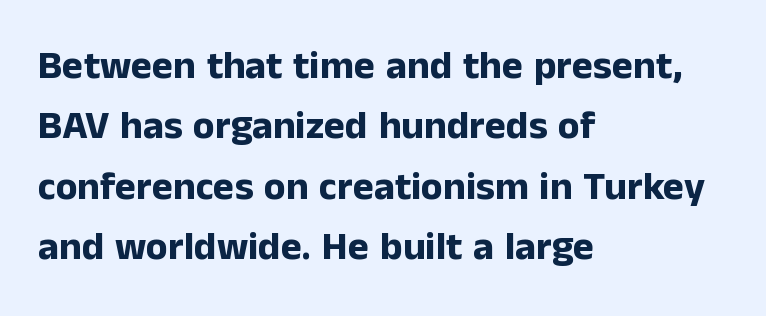
The rendering keeps characters at their native spacing. Thick stems and heavy bowls — unmistakably bold. The rag falls on the right side of this text block. Character widths vary here, with narrow letters taking less room than wide ones.
